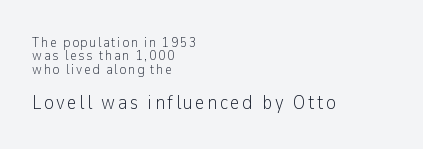
Size contrast runs from small at the top to large at the bottom. It's the straight-up-and-down kind of type. Just letters on the line, the space beneath them empty. This reads as an unemphasized weight, regular at the heaviest. The lines are packed closely together with very little leading. Every row of glyphs begins at an identical x-position on the left.
